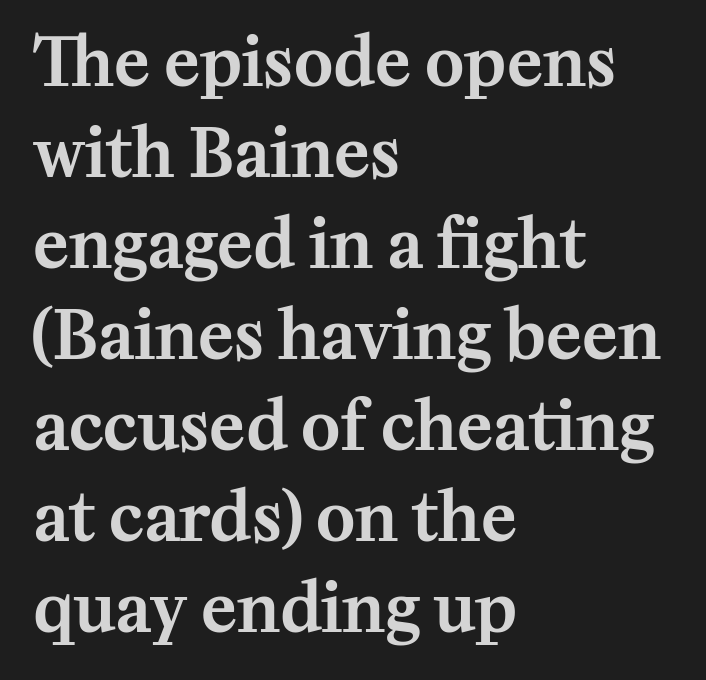
The image shows 66 px serif type, upright; set left-aligned, normal line spacing (1.38x), normal letter spacing, not underlined; medium stroke contrast and a medium x-height.
